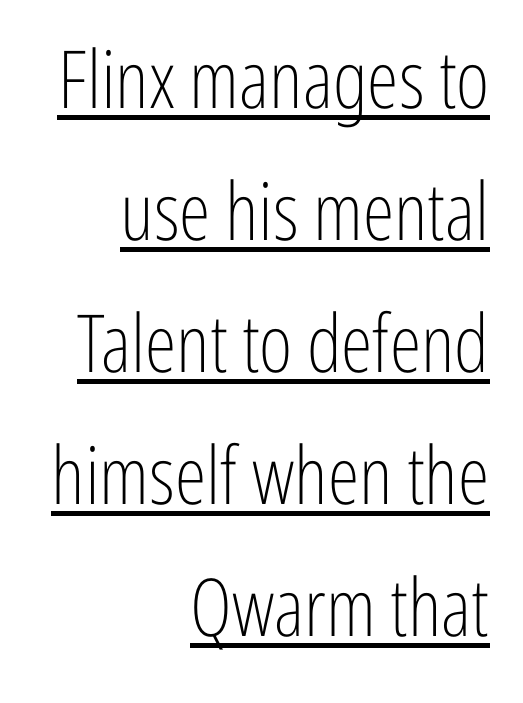
Q: Is the text bold? A: No.
Q: Is the text italic (slanted)? A: No, it is upright.
Q: Is the typeface a serif or a sans-serif typeface? A: Sans-serif.
Q: Is the text underlined? A: Yes.
Q: How is the paragraph aligned? A: Right-aligned.
Q: Is the spacing between letters normal or unusually wide? A: Normal.
Q: Is the spacing between lines tight, normal or loose? A: Normal.
Q: Width (condensed, normal, or wide)? A: Condensed.
Q: Stroke contrast? A: Low.
Q: x-height? A: Medium.
Q: Monospaced? A: No.
